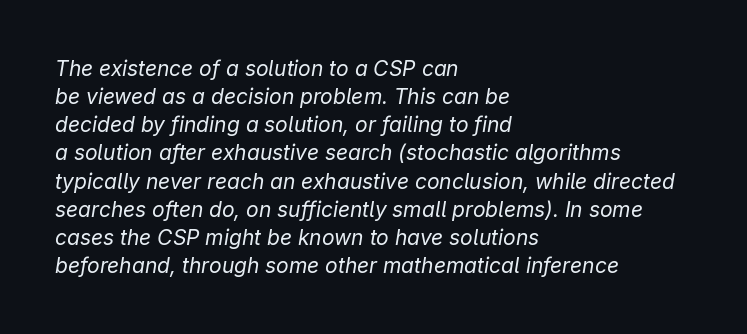
Q: Is the text bold? A: No.
Q: Is the text italic (slanted)? A: Yes, it leans right by about 9 degrees.
Q: Is the text underlined? A: No.
Q: How is the paragraph aligned? A: Left-aligned.
Q: Is the spacing between letters normal or unusually wide? A: Normal.
Q: Is the spacing between lines tight, normal or loose? A: Normal.
